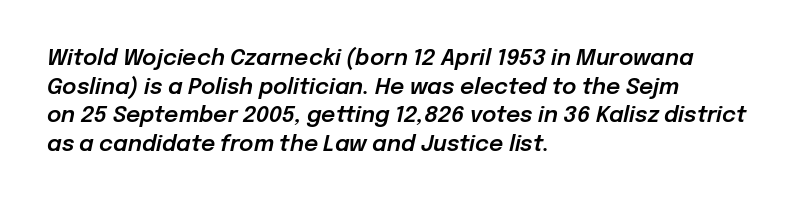
The image shows 22 px text type, italic (leaning right); set left-aligned, normal line spacing (1.3x), normal letter spacing, not underlined.
